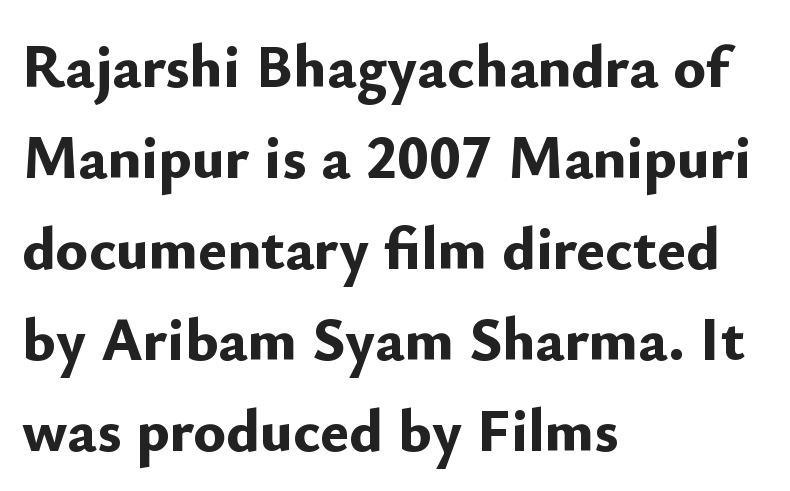
Q: Is the text bold? A: Yes.
Q: Is the text italic (slanted)? A: No, it is upright.
Q: Is the typeface a serif or a sans-serif typeface? A: Sans-serif.
Q: Is the text underlined? A: No.
Q: How is the paragraph aligned? A: Left-aligned.
Q: Is the spacing between letters normal or unusually wide? A: Normal.
Q: Is the spacing between lines tight, normal or loose? A: Normal.
Q: Width (condensed, normal, or wide)? A: Normal.
Q: Stroke contrast? A: Low.
Q: x-height? A: Small.
Q: Monospaced? A: No.
